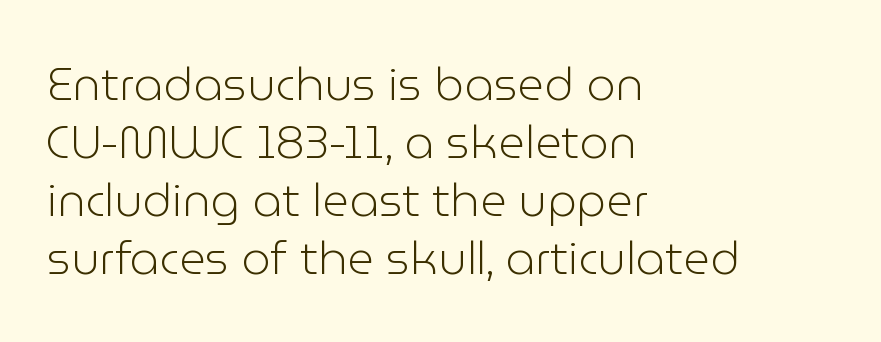
The image shows 46 px light sans-serif type, upright; set left-aligned, normal line spacing (1.26x), normal letter spacing, not underlined; low stroke contrast and a medium x-height.
